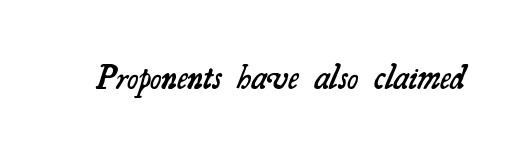
Q: Is the text bold? A: Semi-bold.
Q: Is the typeface a serif or a sans-serif typeface? A: Serif.
Q: Is the text underlined? A: No.
Q: Is the spacing between letters normal or unusually wide? A: Normal.
Q: Width (condensed, normal, or wide)? A: Normal.
Q: Stroke contrast? A: Medium.
Q: x-height? A: Small.
Q: Monospaced? A: No.
